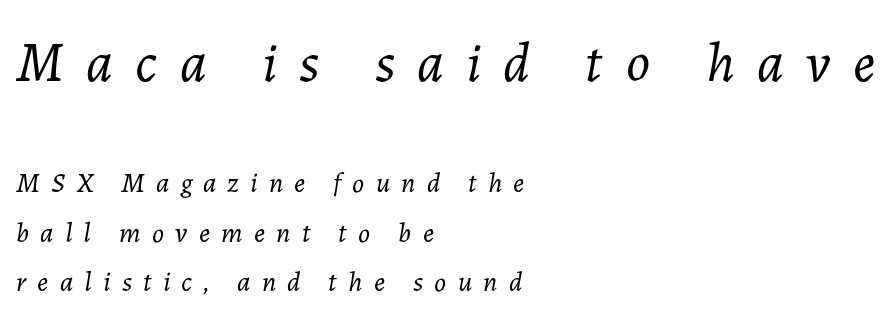
Q: Is the text bold? A: No.
Q: Is the text italic (slanted)? A: Yes, it leans right by about 7 degrees.
Q: Is the text underlined? A: No.
Q: How is the paragraph aligned? A: Left-aligned.
Q: Is the spacing between letters normal or unusually wide? A: Unusually wide.
Q: Which block of text is set in a larger size, the first (top) or the second (bottom)? A: The first (top) one.
Q: Width (condensed, normal, or wide)? A: Normal.
Q: Stroke contrast? A: Low.
Q: x-height? A: Medium.
Q: Monospaced? A: No.
